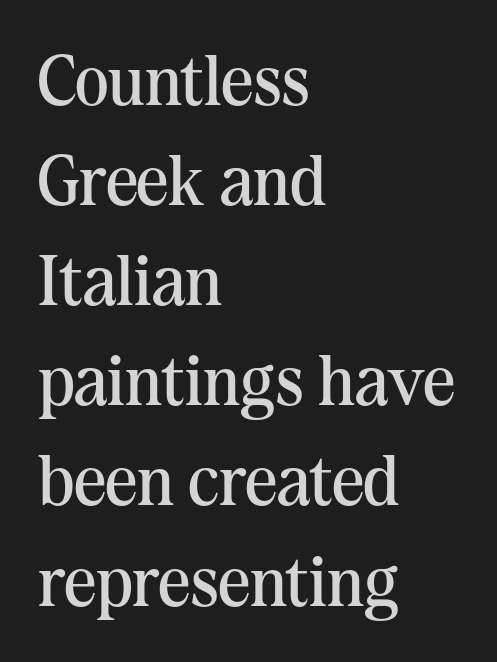
Q: Is the text bold? A: No.
Q: Is the text italic (slanted)? A: No, it is upright.
Q: Is the typeface a serif or a sans-serif typeface? A: Serif.
Q: Is the text underlined? A: No.
Q: How is the paragraph aligned? A: Left-aligned.
Q: Is the spacing between letters normal or unusually wide? A: Normal.
Q: Is the spacing between lines tight, normal or loose? A: Normal.
Q: Width (condensed, normal, or wide)? A: Normal.
Q: Stroke contrast? A: Medium.
Q: x-height? A: Medium.
Q: Monospaced? A: No.
